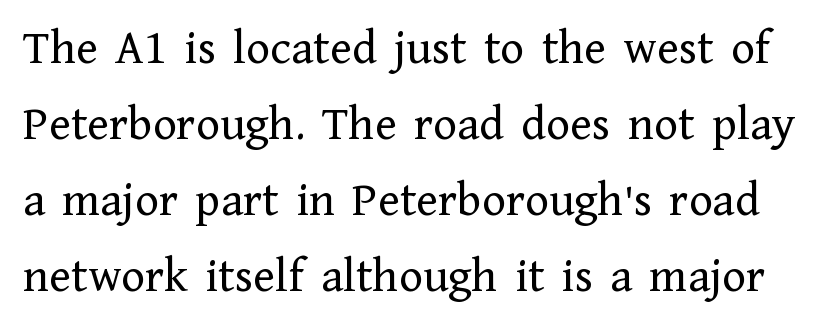
Q: Is the text bold? A: No.
Q: Is the text italic (slanted)? A: No, it is upright.
Q: Is the typeface a serif or a sans-serif typeface? A: Serif.
Q: Is the text underlined? A: No.
Q: Is the spacing between letters normal or unusually wide? A: Normal.
Q: Is the spacing between lines tight, normal or loose? A: Normal.
Q: Width (condensed, normal, or wide)? A: Normal.
Q: Stroke contrast? A: Low.
Q: x-height? A: Medium.
Q: Monospaced? A: No.
